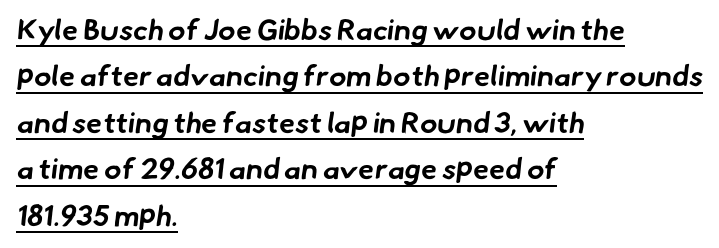
The image shows 29 px bold sans-serif type; set left-aligned, normal line spacing (1.6x), normal letter spacing, underlined; low stroke contrast and a small x-height.
